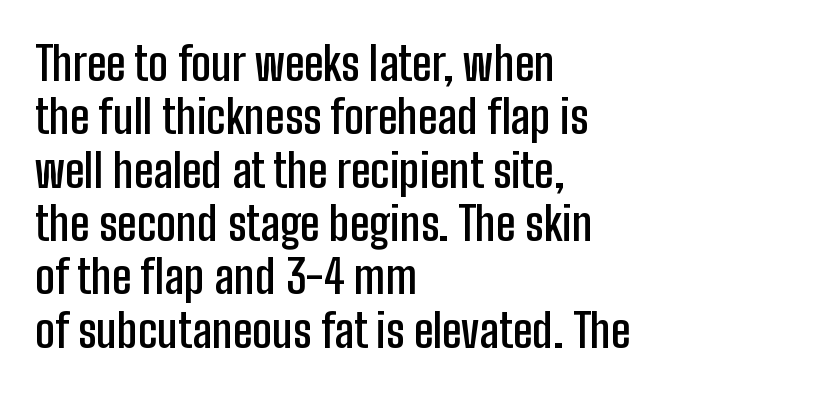
{"serif": "no", "italic": "no", "bold": "semi", "weight": "semibold", "width": "condensed", "stroke_contrast": "low", "x_height": "medium", "monospaced": "no", "underline": "no", "align": "left", "line_spacing_ratio": 1.16, "letter_spacing": "normal", "letter_spacing_em": 0.0, "glyph_px": 46}
